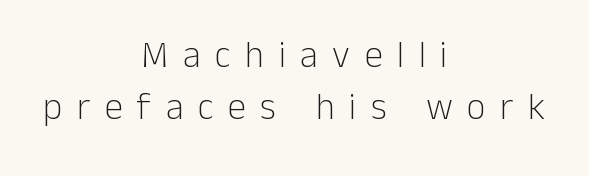
{"serif": "no", "italic": "no", "bold": "no", "weight": "light", "width": "normal", "stroke_contrast": "low", "x_height": "medium", "monospaced": "no", "underline": "no", "align": "center", "line_spacing": "normal", "line_spacing_ratio": 1.41, "letter_spacing": "wide", "letter_spacing_em": 0.39, "glyph_px": 37}
